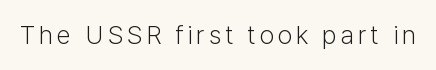
The image shows 26 px text type, upright; set not underlined.
